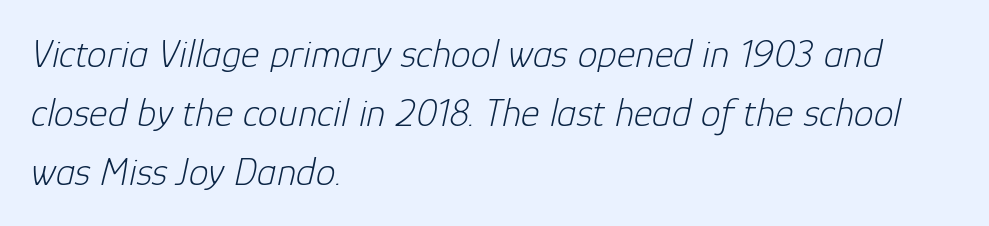
Unmarked baselines from the first word to the last. Whoever set this chose a conventional vertical rhythm. Standard letterfit; no display-style spreading of the glyphs. The lettering tilts uniformly, giving the passage an italic look.
